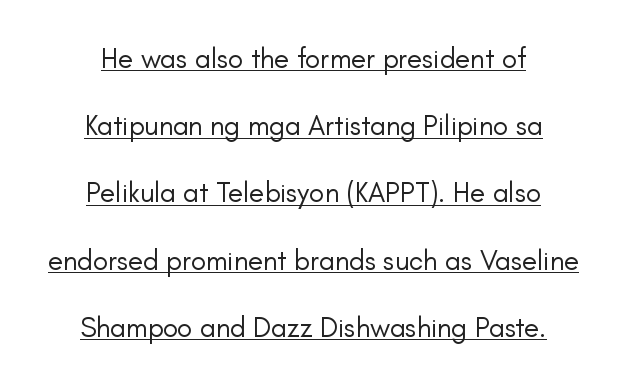
{"serif": "no", "italic": "no", "bold": "no", "weight": "regular", "width": "normal", "stroke_contrast": "low", "x_height": "small", "monospaced": "no", "underline": "yes", "align": "center", "line_spacing": "loose", "line_spacing_ratio": 2.4, "letter_spacing": "normal", "letter_spacing_em": 0.0, "glyph_px": 28}
